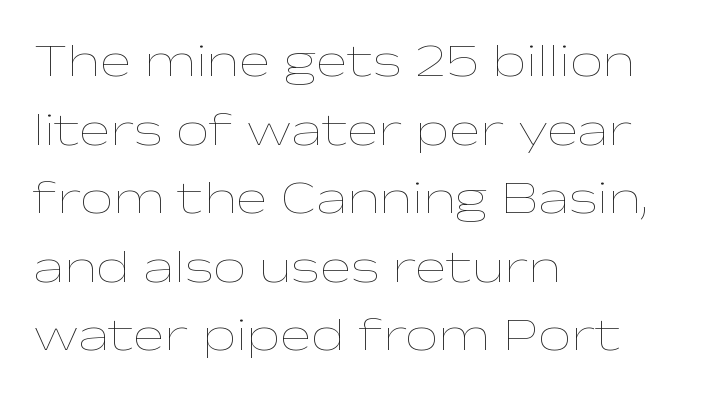
Q: Is the text bold? A: No.
Q: Is the text italic (slanted)? A: No, it is upright.
Q: Is the text underlined? A: No.
Q: How is the paragraph aligned? A: Left-aligned.
Q: Is the spacing between letters normal or unusually wide? A: Normal.
Q: Is the spacing between lines tight, normal or loose? A: Normal.
Q: Width (condensed, normal, or wide)? A: Wide.
Q: Stroke contrast? A: Low.
Q: x-height? A: Medium.
Q: Monospaced? A: No.
